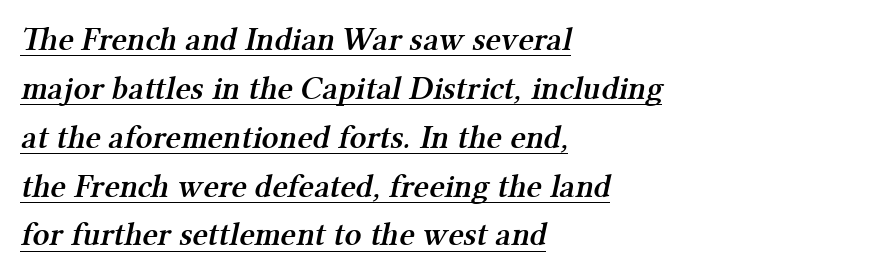
{"serif": "yes", "bold": "semi", "weight": "semibold", "width": "normal", "stroke_contrast": "medium", "x_height": "medium", "monospaced": "no", "underline": "yes", "align": "left", "line_spacing": "normal", "line_spacing_ratio": 1.48, "letter_spacing": "normal", "letter_spacing_em": 0.0, "glyph_px": 33}
